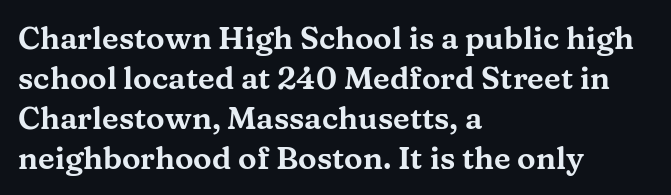
{"serif": "yes", "italic": "no", "width": "wide", "stroke_contrast": "medium", "x_height": "medium", "monospaced": "no", "underline": "no", "align": "left", "line_spacing": "normal", "line_spacing_ratio": 1.29, "letter_spacing": "normal", "letter_spacing_em": 0.0, "glyph_px": 31}
